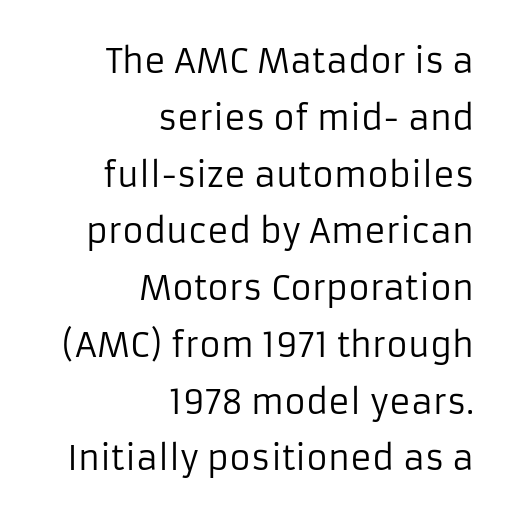
The image shows 33 px regular-weight sans-serif type, upright; set right-aligned, line spacing 1.72x, normal letter spacing, not underlined; low stroke contrast and a medium x-height.
